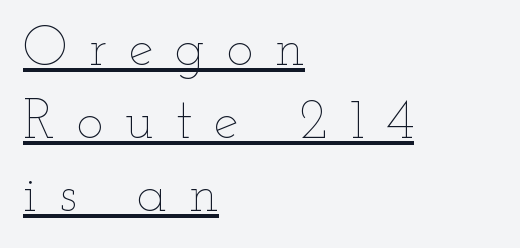
The image shows 56 px thin, wide type, upright; set left-aligned, normal line spacing (1.3x), unusually wide letter spacing (+0.39 em), underlined; low stroke contrast and a small x-height.
